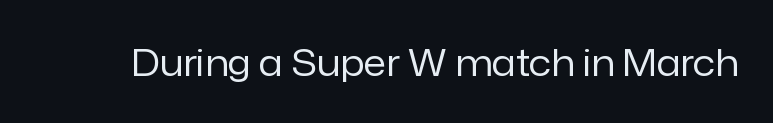
Q: Is the text bold? A: No.
Q: Is the text italic (slanted)? A: No, it is upright.
Q: Is the typeface a serif or a sans-serif typeface? A: Sans-serif.
Q: Is the text underlined? A: No.
Q: Is the spacing between letters normal or unusually wide? A: Normal.
Q: Width (condensed, normal, or wide)? A: Normal.
Q: Stroke contrast? A: Low.
Q: x-height? A: Medium.
Q: Monospaced? A: No.
